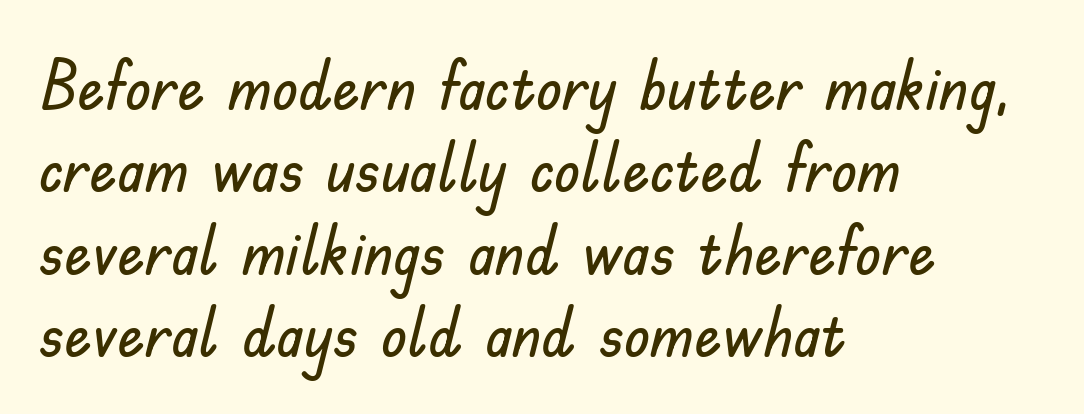
{"serif": "no", "width": "normal", "stroke_contrast": "low", "x_height": "small", "monospaced": "no", "underline": "no", "align": "left", "line_spacing_ratio": 1.21, "letter_spacing": "normal", "letter_spacing_em": 0.0, "glyph_px": 68}
